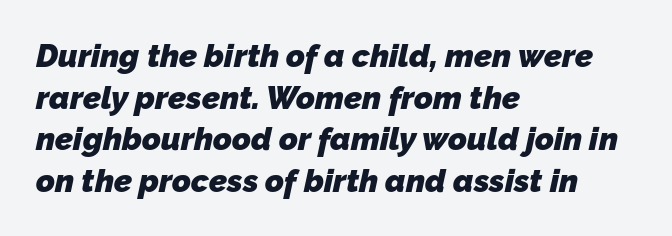
Q: Is the text bold? A: Yes.
Q: Is the typeface a serif or a sans-serif typeface? A: Sans-serif.
Q: Is the text underlined? A: No.
Q: How is the paragraph aligned? A: Left-aligned.
Q: Is the spacing between letters normal or unusually wide? A: Normal.
Q: Is the spacing between lines tight, normal or loose? A: Normal.
Q: Width (condensed, normal, or wide)? A: Normal.
Q: Stroke contrast? A: Low.
Q: x-height? A: Medium.
Q: Monospaced? A: No.
